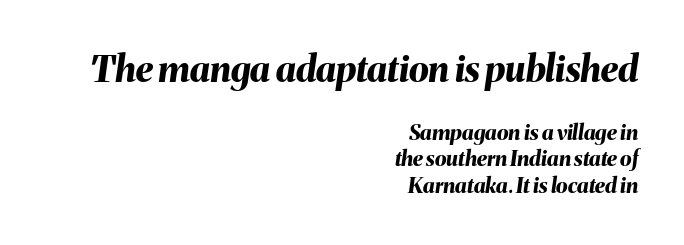
The image shows 36 px bold type, italic (leaning right); set right-aligned, line spacing 1.24x, normal letter spacing, not underlined; the first (top) block is 1.71x larger; medium stroke contrast and a medium x-height.
